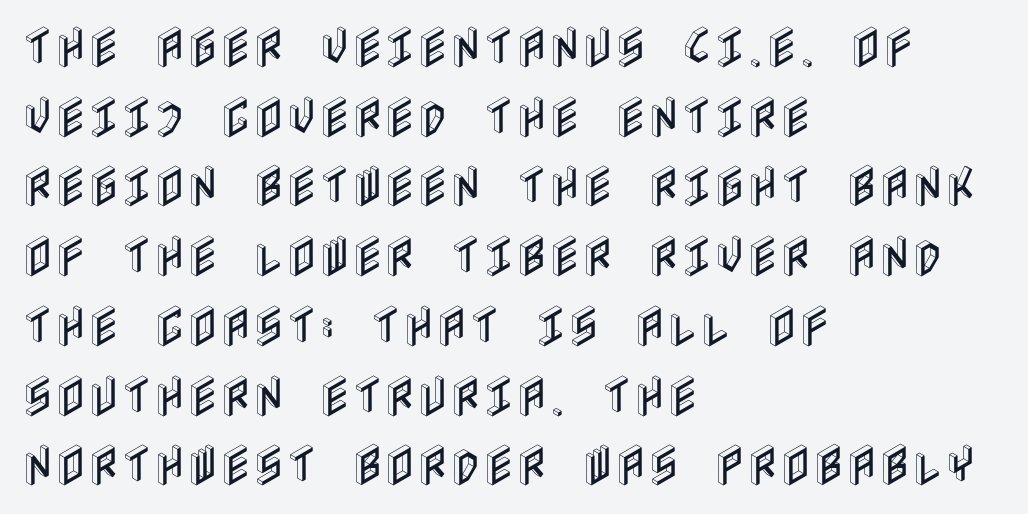
{"italic": "no", "width": "condensed", "x_height": "large", "underline": "no", "align": "left", "line_spacing": "normal", "line_spacing_ratio": 1.55, "letter_spacing": "normal", "letter_spacing_em": 0.0, "glyph_px": 45}
